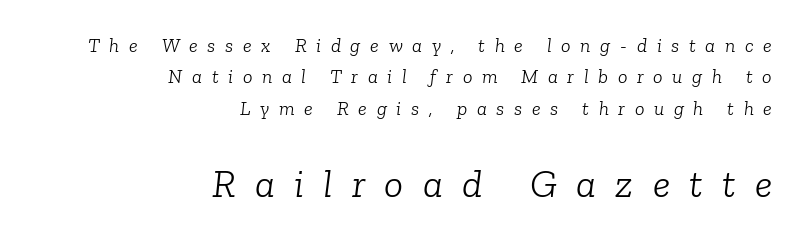
The image shows 40 px light serif type, italic (leaning right); set right-aligned, normal line spacing (1.57x), unusually wide letter spacing (+0.48 em), not underlined; the second (bottom) block is 2.0x larger; low stroke contrast and a medium x-height.
